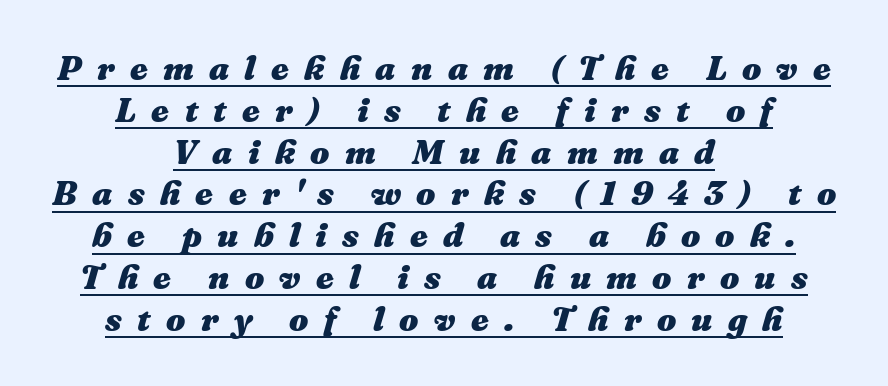
{"italic": "yes", "lean": "right", "slant_degrees": 16, "bold": "yes", "weight": "heavy", "width": "normal", "stroke_contrast": "medium", "x_height": "medium", "monospaced": "no", "underline": "yes", "align": "center", "line_spacing_ratio": 1.23, "letter_spacing": "wide", "letter_spacing_em": 0.45, "glyph_px": 34}
